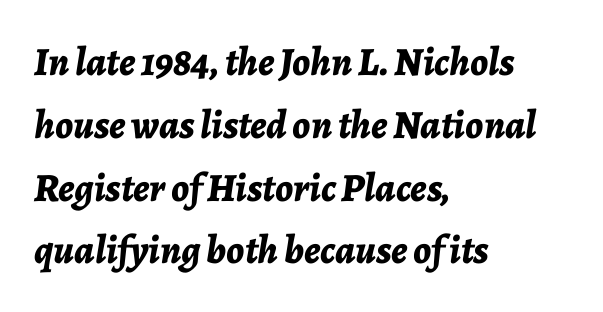
Is this a fixed-width face? No — the glyphs have proportional, varying widths. A clean baseline with only descenders dipping below it. Does the weight exceed regular? Yes, all the way to bold. Every row of glyphs begins at an identical x-position on the left. Vertical spacing — default. In terms of posture, this sample is oblique.
